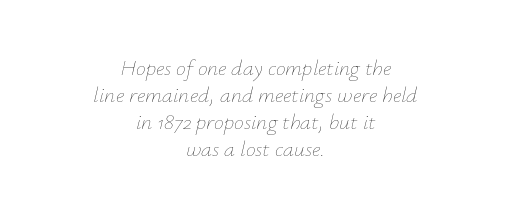
Q: Is the text bold? A: No.
Q: Is the text italic (slanted)? A: Yes, it leans right by about 12 degrees.
Q: Is the text underlined? A: No.
Q: How is the paragraph aligned? A: Centered.
Q: Is the spacing between letters normal or unusually wide? A: Normal.
